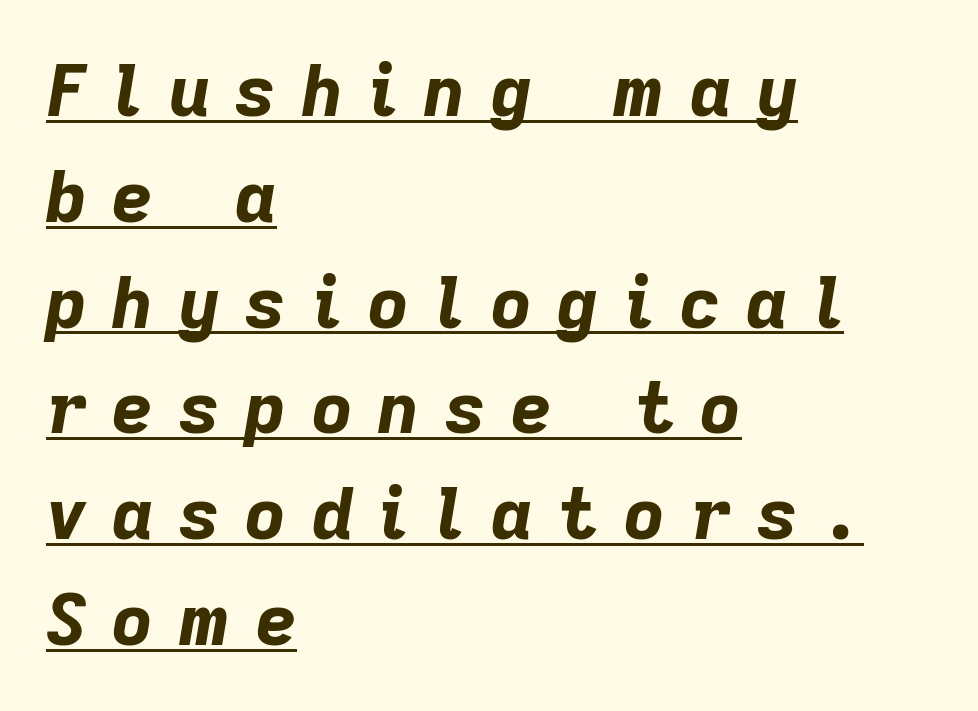
{"italic": "yes", "lean": "right", "slant_degrees": 9, "bold": "yes", "weight": "bold", "width": "normal", "stroke_contrast": "low", "x_height": "medium", "monospaced": "no", "underline": "yes", "align": "left", "line_spacing": "normal", "line_spacing_ratio": 1.49, "letter_spacing": "wide", "letter_spacing_em": 0.36, "glyph_px": 71}
